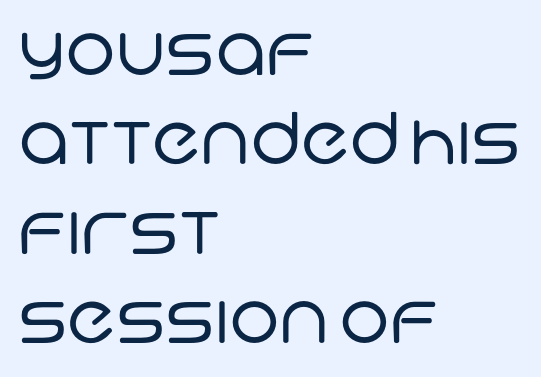
{"serif": "no", "bold": "no", "weight": "regular", "width": "normal", "stroke_contrast": "low", "x_height": "large", "monospaced": "no", "underline": "no", "align": "left", "line_spacing": "normal", "line_spacing_ratio": 1.26, "letter_spacing": "normal", "letter_spacing_em": 0.0, "glyph_px": 71}
